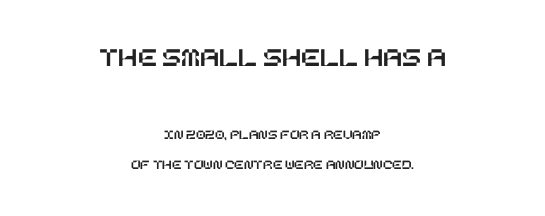
{"italic": "no", "width": "normal", "stroke_contrast": "low", "x_height": "large", "underline": "no", "align": "center", "line_spacing": "loose", "line_spacing_ratio": 2.19, "letter_spacing": "normal", "letter_spacing_em": 0.0, "larger_block": "first", "size_ratio": 2.0, "glyph_px": 28}
